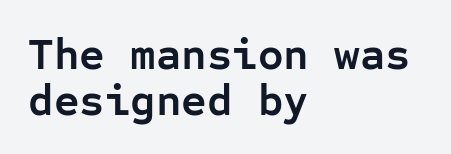
{"serif": "no", "italic": "no", "bold": "yes", "weight": "semibold", "width": "normal", "stroke_contrast": "low", "x_height": "medium", "monospaced": "yes", "underline": "no", "align": "left", "line_spacing": "tight", "line_spacing_ratio": 1.05, "letter_spacing": "normal", "letter_spacing_em": 0.0, "glyph_px": 44}
